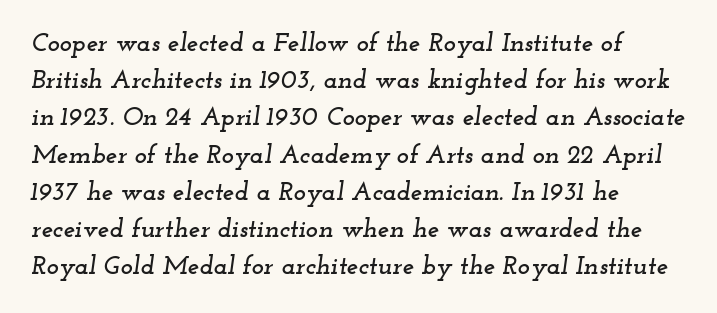
In CSS terms this would be text-align: left. Each row of text sits above clean, open space. Characters follow at the spacing the type designer built in. The passage shown leans; its letterforms are oblique. Horizontal bands of white between lines are of average thickness.
